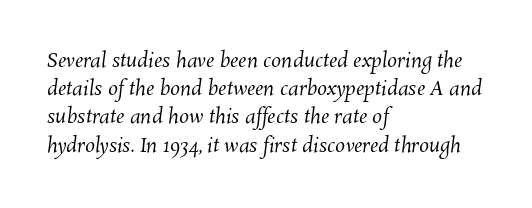
The image shows 20 px text type; set left-aligned, normal line spacing (1.41x), normal letter spacing, not underlined.
